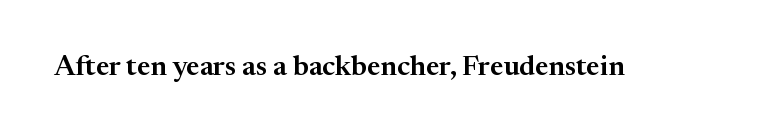
Q: Is the text italic (slanted)? A: No, it is upright.
Q: Is the typeface a serif or a sans-serif typeface? A: Serif.
Q: Is the text underlined? A: No.
Q: Is the spacing between letters normal or unusually wide? A: Normal.
Q: Width (condensed, normal, or wide)? A: Normal.
Q: Stroke contrast? A: Medium.
Q: x-height? A: Medium.
Q: Monospaced? A: No.
